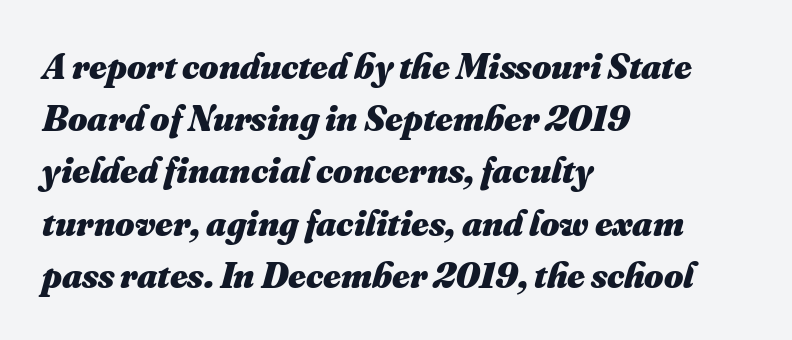
These words are printed bold, with thick strokes throughout. Whoever set this chose a conventional vertical rhythm. A classic flush-left, rag-right setting is used for this passage. This rendering features lettering with no underline.
